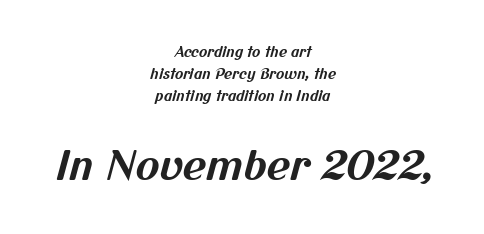
{"serif": "no", "bold": "yes", "weight": "bold", "width": "normal", "stroke_contrast": "medium", "x_height": "medium", "monospaced": "no", "underline": "no", "align": "center", "line_spacing": "normal", "line_spacing_ratio": 1.56, "letter_spacing": "normal", "letter_spacing_em": 0.0, "larger_block": "second", "size_ratio": 2.86, "glyph_px": 40}
